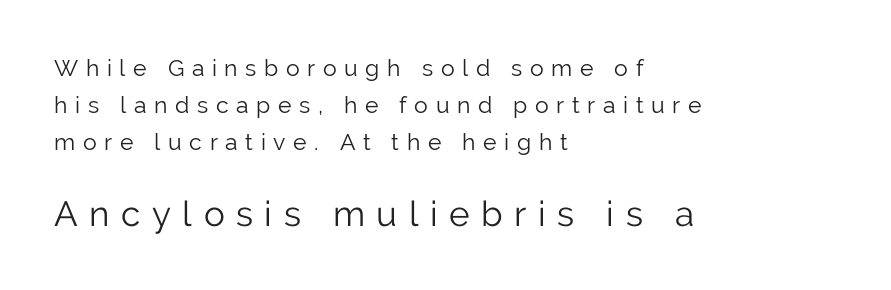
Q: Is the text bold? A: No.
Q: Is the text italic (slanted)? A: No, it is upright.
Q: Is the typeface a serif or a sans-serif typeface? A: Sans-serif.
Q: Is the text underlined? A: No.
Q: How is the paragraph aligned? A: Left-aligned.
Q: Is the spacing between letters normal or unusually wide? A: Unusually wide.
Q: Is the spacing between lines tight, normal or loose? A: Normal.
Q: Which block of text is set in a larger size, the first (top) or the second (bottom)? A: The second (bottom) one.
Q: Width (condensed, normal, or wide)? A: Normal.
Q: Stroke contrast? A: Low.
Q: x-height? A: Medium.
Q: Monospaced? A: No.
